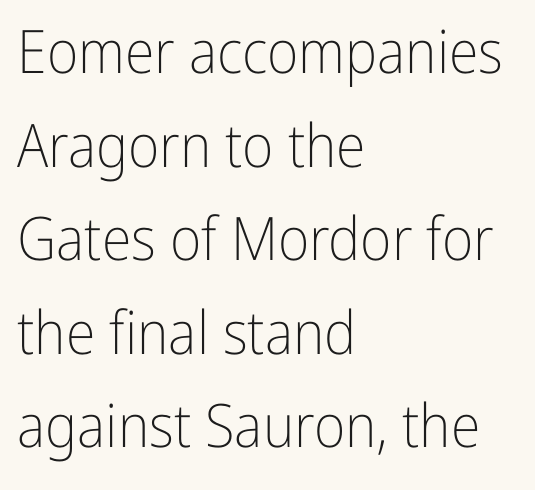
Q: Is the text bold? A: No.
Q: Is the text italic (slanted)? A: No, it is upright.
Q: Is the typeface a serif or a sans-serif typeface? A: Sans-serif.
Q: Is the text underlined? A: No.
Q: How is the paragraph aligned? A: Left-aligned.
Q: Is the spacing between letters normal or unusually wide? A: Normal.
Q: Is the spacing between lines tight, normal or loose? A: Normal.
Q: Width (condensed, normal, or wide)? A: Condensed.
Q: Stroke contrast? A: Low.
Q: x-height? A: Medium.
Q: Monospaced? A: No.
